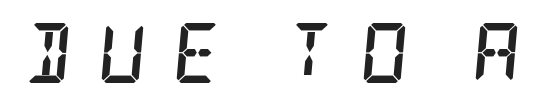
The image shows 60 px semibold, condensed serif type, italic (leaning right); set unusually wide letter spacing (+0.43 em), not underlined; low stroke contrast and a large x-height.
